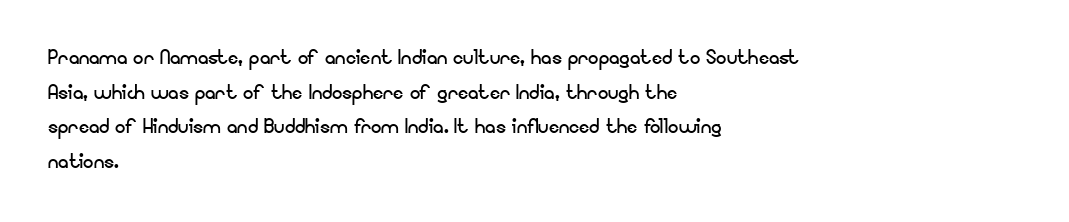
No chunkiness to these letters — they're not bold. A classic flush-left, rag-right setting is used for this passage. One glance says typical: line gaps are just what's usual. The letters sit at their default tracking, neither squeezed nor spread.
